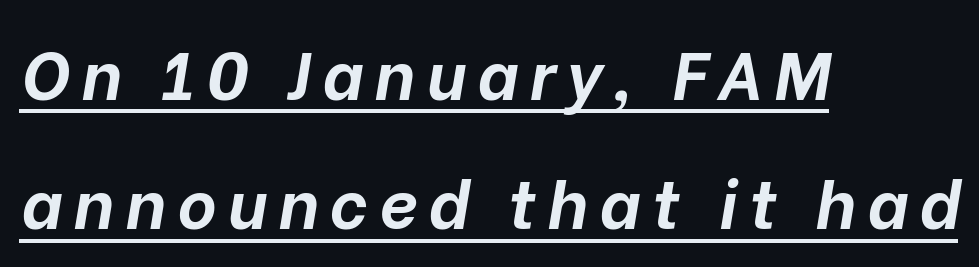
The image shows 67 px bold type, italic (leaning right); set left-aligned, loose line spacing (1.93x), underlined; low stroke contrast and a medium x-height.
